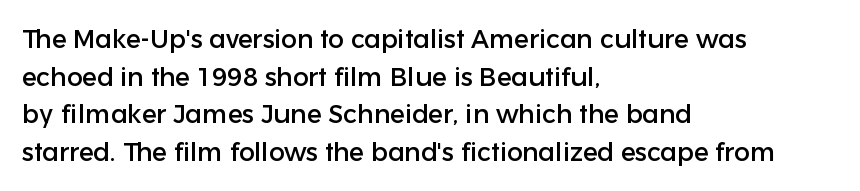
{"italic": "no", "underline": "no", "align": "left", "line_spacing": "normal", "line_spacing_ratio": 1.45, "letter_spacing": "normal", "letter_spacing_em": 0.0, "glyph_px": 26}
